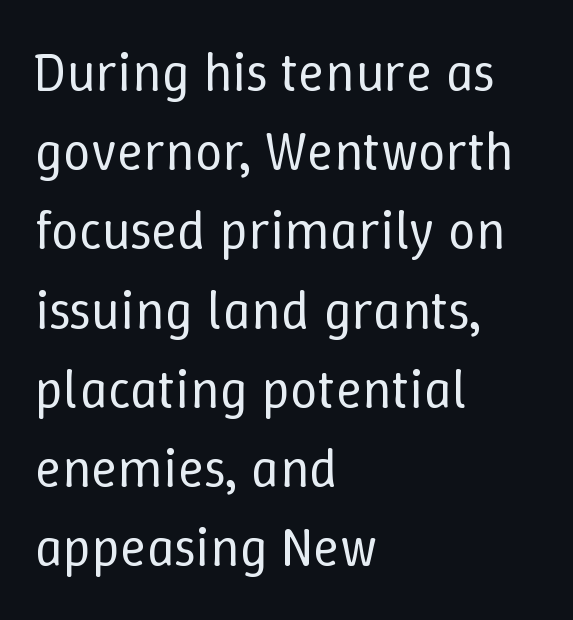
Is the stroke heavy? The answer is a plain regular-or-lighter. Does extra space separate the letters? No, they use regular spacing. Words float on clear page, feet unadorned. The rows are spaced the way most documents space them. Rendered with straight, roman letterforms.
